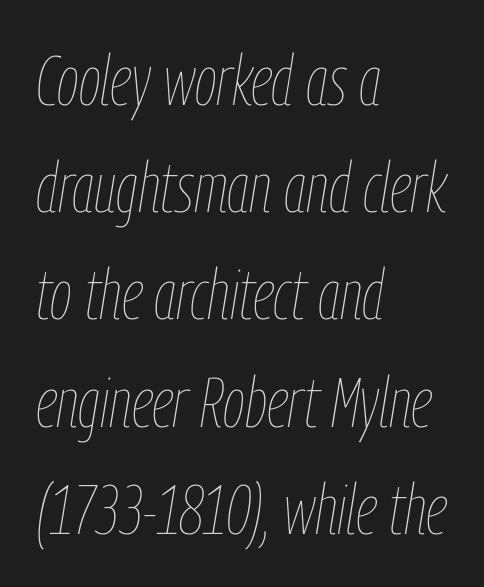
Q: Is the text bold? A: No.
Q: Is the text italic (slanted)? A: Yes, it leans right by about 9 degrees.
Q: Is the text underlined? A: No.
Q: How is the paragraph aligned? A: Left-aligned.
Q: Is the spacing between letters normal or unusually wide? A: Normal.
Q: Is the spacing between lines tight, normal or loose? A: Normal.
Q: Width (condensed, normal, or wide)? A: Condensed.
Q: Stroke contrast? A: Low.
Q: x-height? A: Medium.
Q: Monospaced? A: No.
